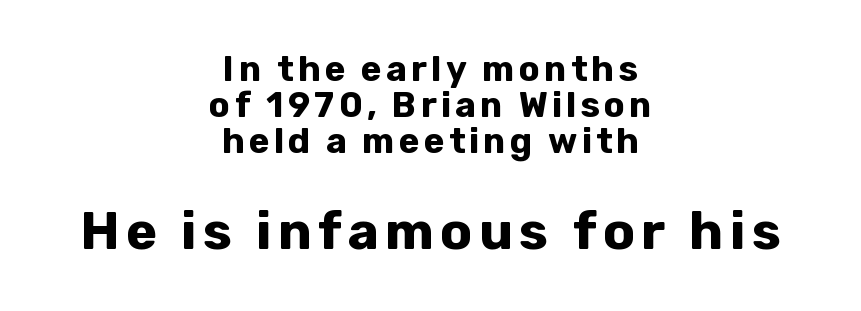
{"serif": "no", "italic": "no", "bold": "yes", "weight": "bold", "width": "normal", "stroke_contrast": "low", "x_height": "medium", "monospaced": "no", "underline": "no", "align": "center", "line_spacing": "tight", "line_spacing_ratio": 1.03, "larger_block": "second", "size_ratio": 1.51, "glyph_px": 53}
